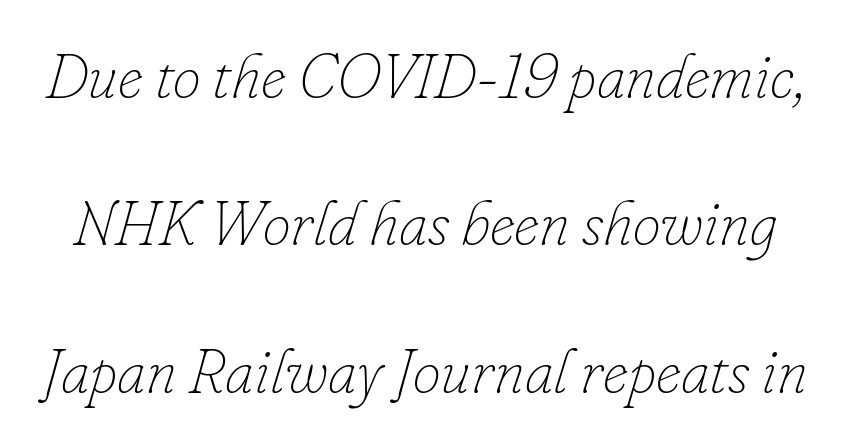
Q: Is the text bold? A: No.
Q: Is the text italic (slanted)? A: Yes, it leans right by about 16 degrees.
Q: Is the text underlined? A: No.
Q: Is the spacing between letters normal or unusually wide? A: Normal.
Q: Is the spacing between lines tight, normal or loose? A: Loose.
Q: Width (condensed, normal, or wide)? A: Normal.
Q: Stroke contrast? A: Low.
Q: x-height? A: Small.
Q: Monospaced? A: No.
